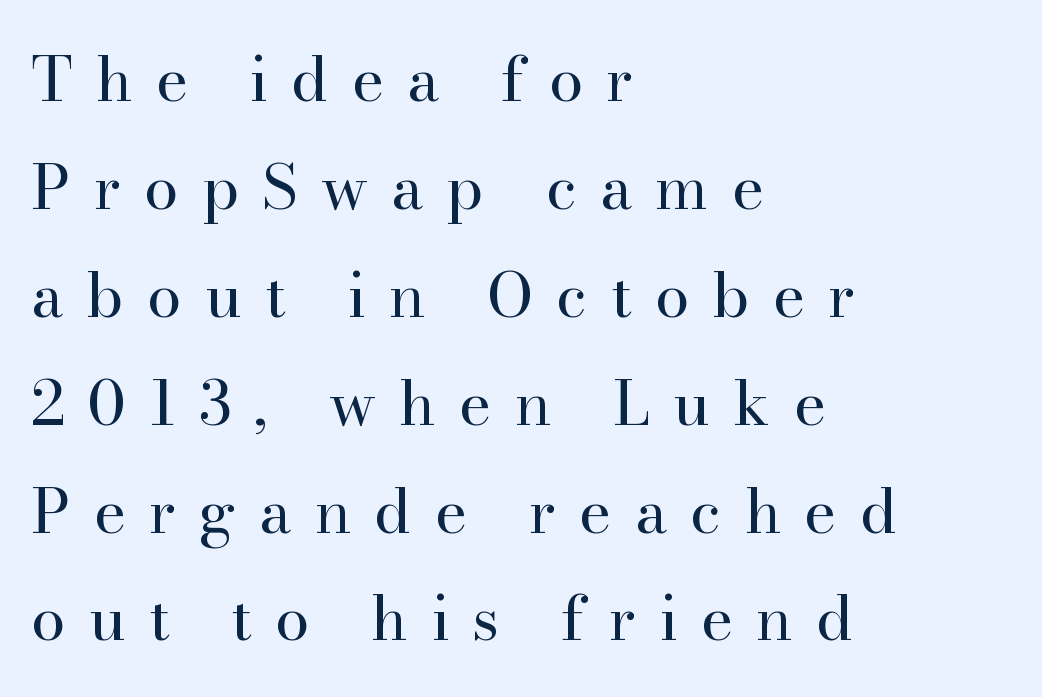
Q: Is the text bold? A: No.
Q: Is the text italic (slanted)? A: No, it is upright.
Q: Is the typeface a serif or a sans-serif typeface? A: Serif.
Q: Is the text underlined? A: No.
Q: How is the paragraph aligned? A: Left-aligned.
Q: Is the spacing between letters normal or unusually wide? A: Unusually wide.
Q: Width (condensed, normal, or wide)? A: Normal.
Q: Stroke contrast? A: High.
Q: x-height? A: Small.
Q: Monospaced? A: No.
